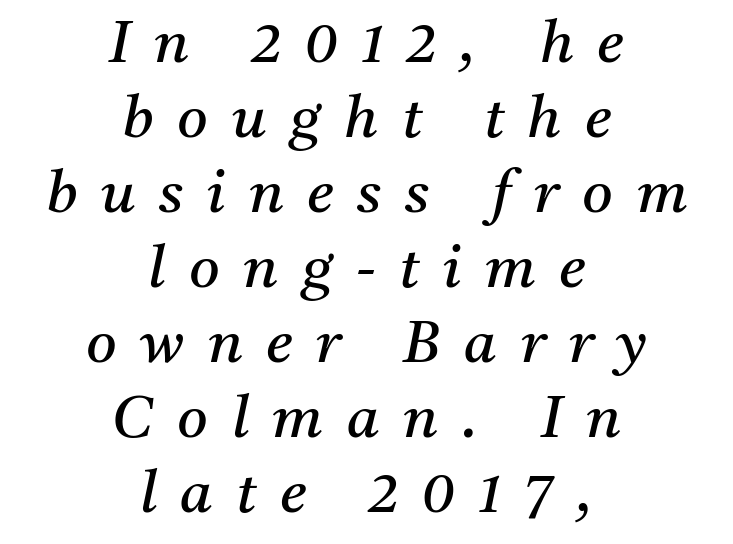
{"serif": "yes", "italic": "yes", "lean": "right", "slant_degrees": 11, "bold": "no", "weight": "regular", "width": "normal", "stroke_contrast": "medium", "x_height": "medium", "monospaced": "no", "underline": "no", "align": "center", "line_spacing": "normal", "line_spacing_ratio": 1.27, "letter_spacing": "wide", "letter_spacing_em": 0.4, "glyph_px": 59}
